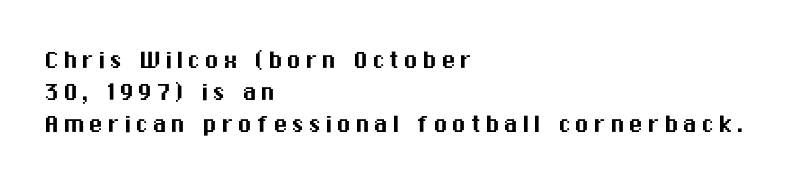
{"serif": "no", "italic": "no", "width": "normal", "stroke_contrast": "medium", "x_height": "medium", "monospaced": "no", "underline": "no", "align": "left", "line_spacing": "tight", "line_spacing_ratio": 1.1, "glyph_px": 29}
